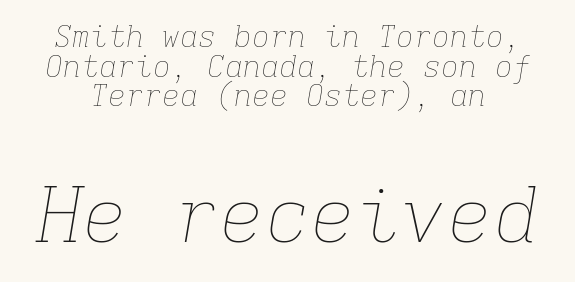
{"italic": "yes", "lean": "right", "slant_degrees": 9, "bold": "no", "weight": "thin", "width": "normal", "stroke_contrast": "low", "x_height": "medium", "monospaced": "yes", "underline": "no", "line_spacing": "tight", "line_spacing_ratio": 0.99, "letter_spacing": "normal", "letter_spacing_em": 0.0, "larger_block": "second", "size_ratio": 2.53, "glyph_px": 76}
